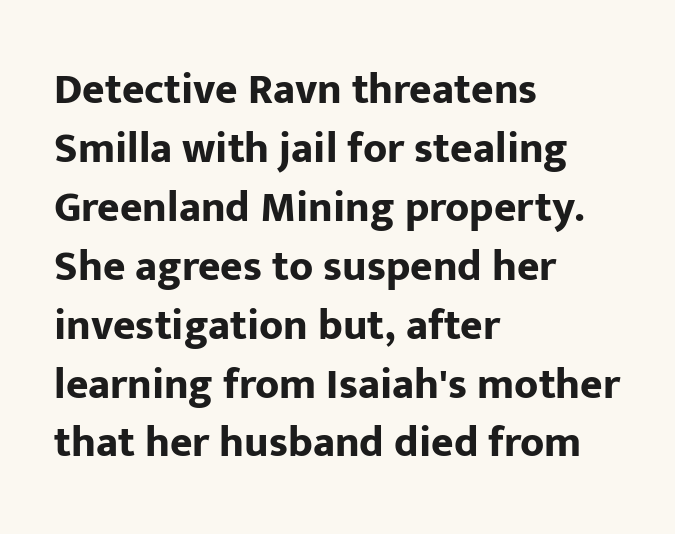
Q: Is the text bold? A: Yes.
Q: Is the text italic (slanted)? A: No, it is upright.
Q: Is the typeface a serif or a sans-serif typeface? A: Sans-serif.
Q: Is the text underlined? A: No.
Q: How is the paragraph aligned? A: Left-aligned.
Q: Is the spacing between letters normal or unusually wide? A: Normal.
Q: Is the spacing between lines tight, normal or loose? A: Normal.
Q: Width (condensed, normal, or wide)? A: Normal.
Q: Stroke contrast? A: Low.
Q: x-height? A: Medium.
Q: Monospaced? A: No.
